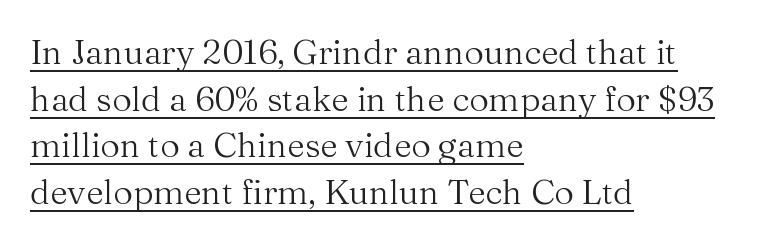
The image shows 34 px regular-weight serif type, upright; set left-aligned, normal line spacing (1.37x), normal letter spacing, underlined; medium stroke contrast and a medium x-height.
